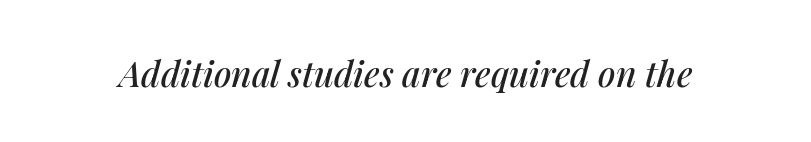
The space beneath each line is pristine and unruled. This sample uses plain, unmodified letter spacing. The specimen reads as italic at a glance. The rendering uses natural spacing where letterforms have individual widths.
